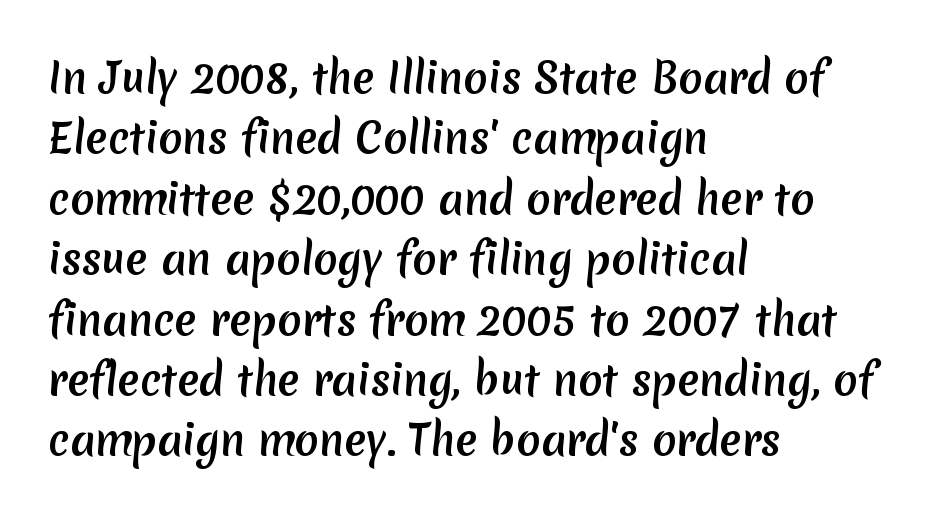
Q: Is the typeface a serif or a sans-serif typeface? A: Sans-serif.
Q: Is the text underlined? A: No.
Q: How is the paragraph aligned? A: Left-aligned.
Q: Is the spacing between letters normal or unusually wide? A: Normal.
Q: Is the spacing between lines tight, normal or loose? A: Normal.
Q: Width (condensed, normal, or wide)? A: Normal.
Q: Stroke contrast? A: Medium.
Q: x-height? A: Medium.
Q: Monospaced? A: No.
